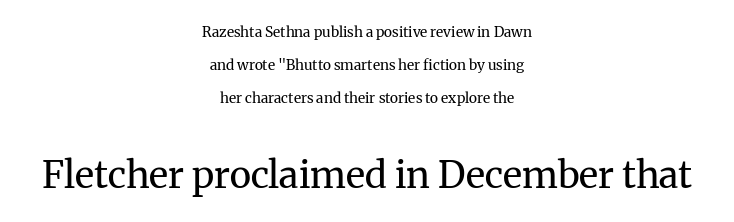
The image shows 37 px regular-weight serif type, upright; set centered, loose line spacing (2.34x), normal letter spacing, not underlined; the second (bottom) block is 2.64x larger; medium stroke contrast and a medium x-height.
